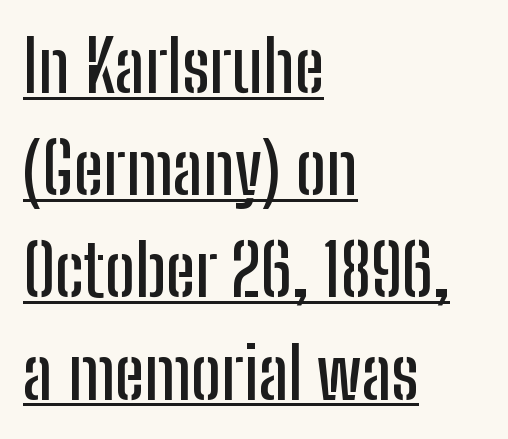
The image shows 71 px condensed sans-serif type, upright; set left-aligned, normal line spacing (1.44x), normal letter spacing, underlined; low stroke contrast and a medium x-height.
